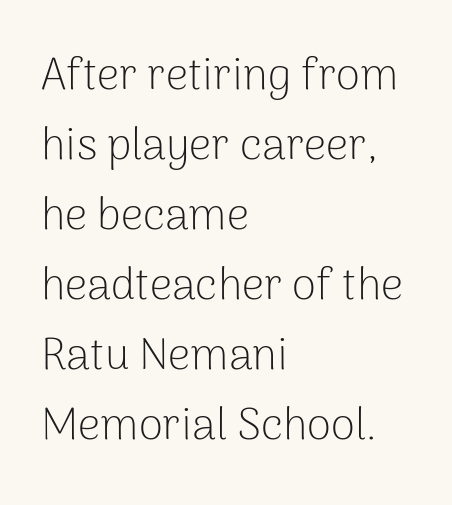
{"serif": "no", "italic": "no", "bold": "no", "weight": "light", "width": "normal", "stroke_contrast": "low", "x_height": "medium", "monospaced": "no", "underline": "no", "align": "left", "line_spacing": "normal", "line_spacing_ratio": 1.59, "letter_spacing": "normal", "letter_spacing_em": 0.0, "glyph_px": 44}
